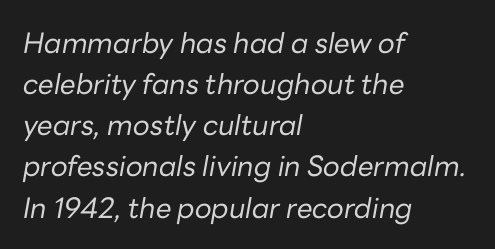
The image shows 28 px regular-weight type, italic (leaning right); set left-aligned, normal line spacing (1.47x), normal letter spacing, not underlined; low stroke contrast and a medium x-height.
